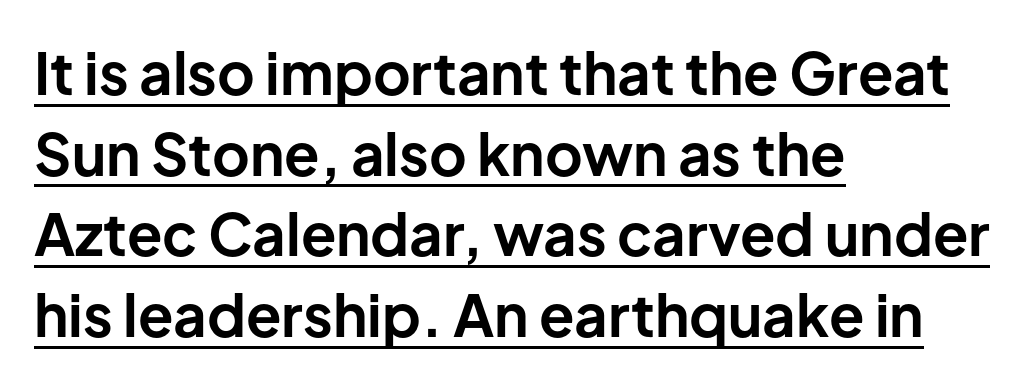
{"serif": "no", "italic": "no", "bold": "yes", "weight": "bold", "width": "normal", "stroke_contrast": "low", "x_height": "medium", "monospaced": "no", "underline": "yes", "align": "left", "line_spacing": "normal", "line_spacing_ratio": 1.39, "letter_spacing": "normal", "letter_spacing_em": 0.0, "glyph_px": 58}
